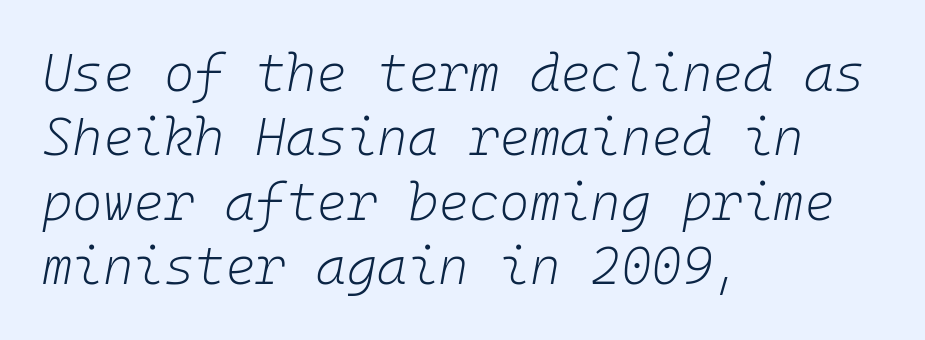
{"italic": "yes", "lean": "right", "slant_degrees": 10, "bold": "no", "weight": "light", "width": "normal", "stroke_contrast": "low", "x_height": "medium", "monospaced": "yes", "underline": "no", "align": "left", "line_spacing_ratio": 1.24, "letter_spacing": "normal", "letter_spacing_em": 0.0, "glyph_px": 52}
